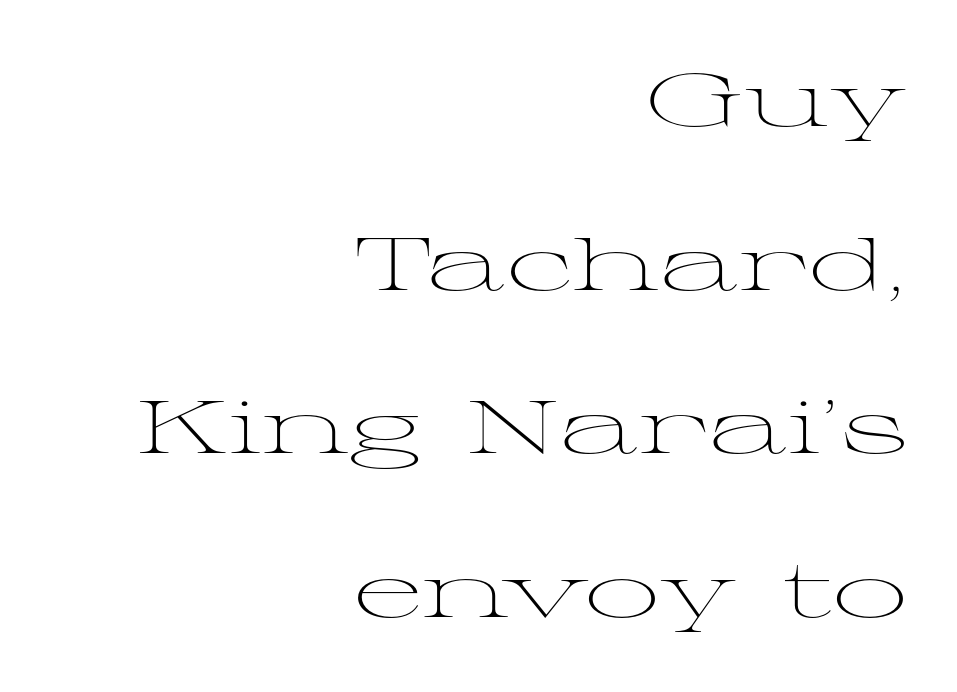
The image shows 74 px light, wide serif type, upright; set right-aligned, loose line spacing (2.21x), normal letter spacing, not underlined; medium stroke contrast and a medium x-height.
